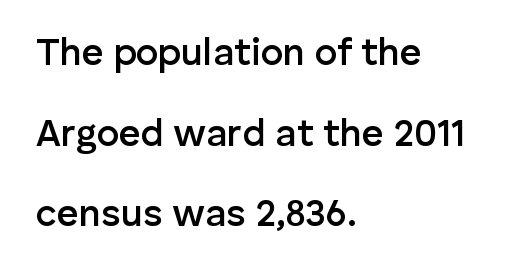
The image shows 38 px semibold sans-serif type, upright; set left-aligned, loose line spacing (2.12x), normal letter spacing, not underlined; low stroke contrast and a medium x-height.
